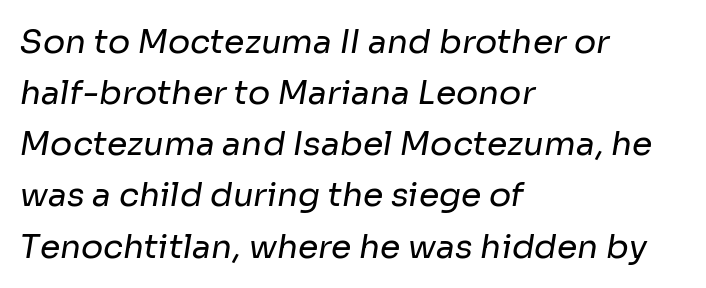
Short note: letters normally spaced. Are there feet on the stems? There aren't — it's a sans. Each letter keeps its own natural width here, so spacing adapts to shape. Is there much room between lines? A standard amount, neither cramped nor airy. The font sits on the lighter half of the weight spectrum, regular included.
